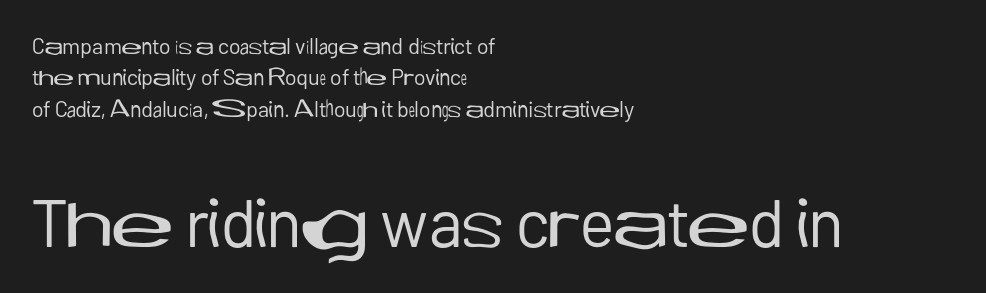
{"serif": "no", "italic": "no", "bold": "no", "weight": "regular", "width": "normal", "stroke_contrast": "low", "x_height": "medium", "monospaced": "no", "underline": "no", "align": "left", "line_spacing": "normal", "line_spacing_ratio": 1.43, "letter_spacing": "normal", "letter_spacing_em": 0.0, "larger_block": "second", "size_ratio": 3.05, "glyph_px": 67}
